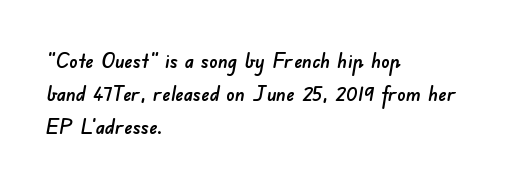
{"underline": "no", "align": "left", "line_spacing": "normal", "line_spacing_ratio": 1.58, "letter_spacing": "normal", "letter_spacing_em": 0.0, "glyph_px": 21}
